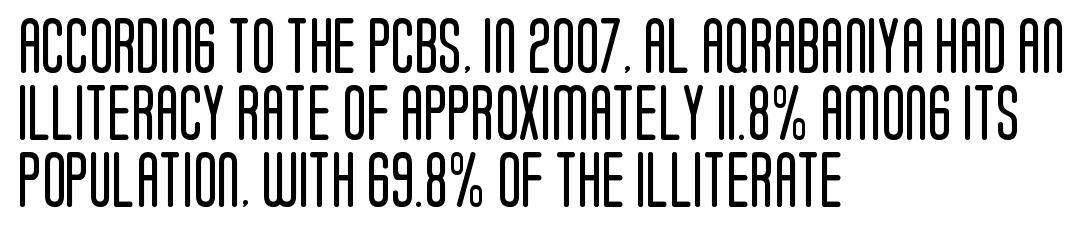
Q: Is the text bold? A: No.
Q: Is the text italic (slanted)? A: No, it is upright.
Q: Is the typeface a serif or a sans-serif typeface? A: Sans-serif.
Q: Is the text underlined? A: No.
Q: How is the paragraph aligned? A: Left-aligned.
Q: Is the spacing between letters normal or unusually wide? A: Normal.
Q: Width (condensed, normal, or wide)? A: Condensed.
Q: Stroke contrast? A: Low.
Q: x-height? A: Large.
Q: Monospaced? A: No.
